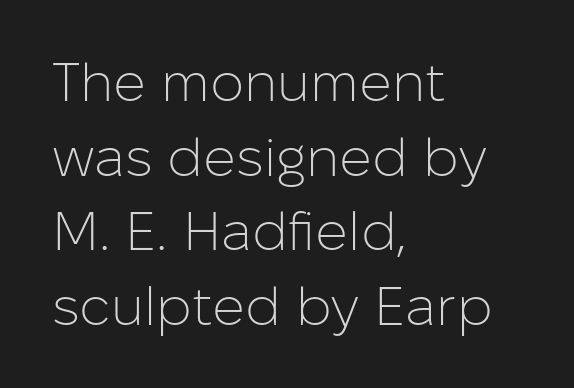
The image shows 54 px light sans-serif type, upright; set left-aligned, normal line spacing (1.38x), normal letter spacing, not underlined; low stroke contrast and a medium x-height.
